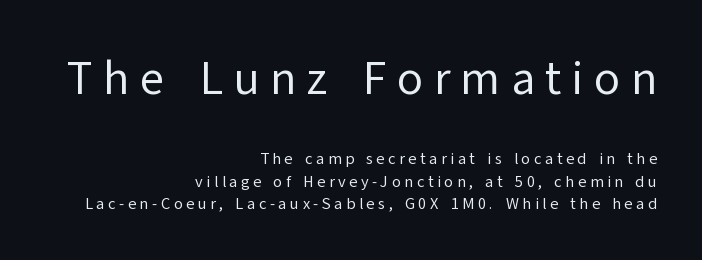
The image shows 47 px regular-weight sans-serif type, upright; set right-aligned, normal line spacing (1.38x), unusually wide letter spacing (+0.22 em), not underlined; the first (top) block is 2.94x larger; low stroke contrast and a medium x-height.
